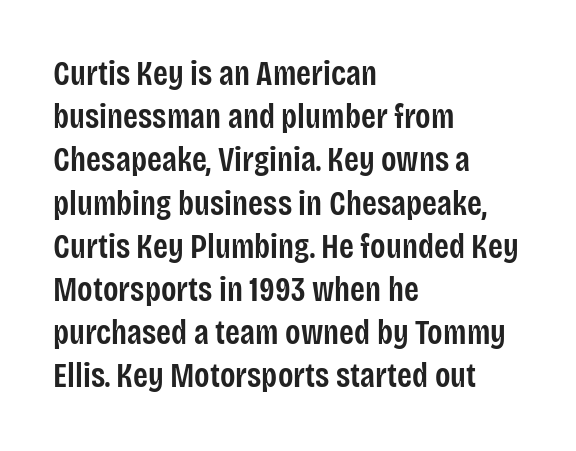
The image shows 34 px semibold, condensed sans-serif type, upright; set left-aligned, normal line spacing (1.27x), normal letter spacing, not underlined; low stroke contrast and a large x-height.
